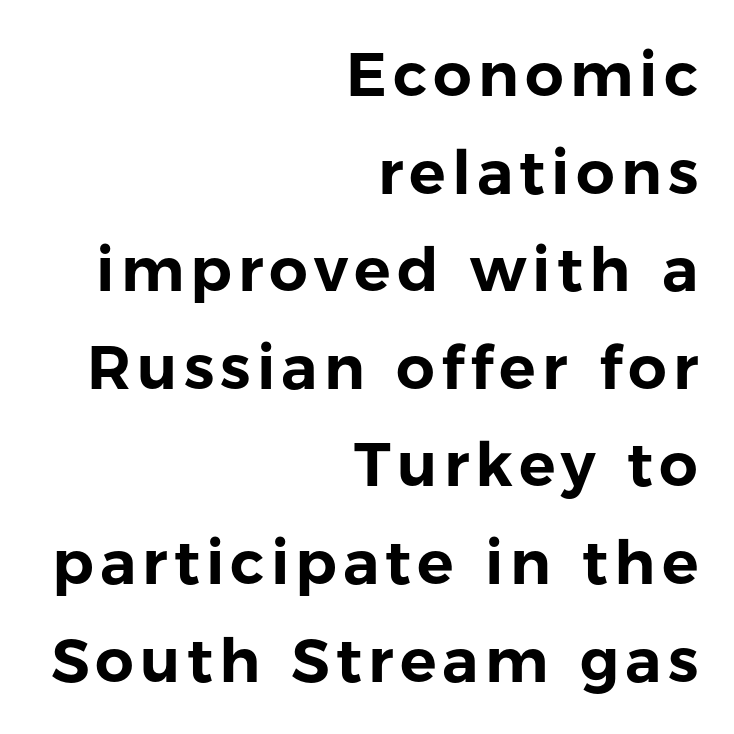
Q: Is the text italic (slanted)? A: No, it is upright.
Q: Is the typeface a serif or a sans-serif typeface? A: Sans-serif.
Q: Is the text underlined? A: No.
Q: How is the paragraph aligned? A: Right-aligned.
Q: Is the spacing between lines tight, normal or loose? A: Normal.
Q: Width (condensed, normal, or wide)? A: Normal.
Q: Stroke contrast? A: Low.
Q: x-height? A: Medium.
Q: Monospaced? A: No.
